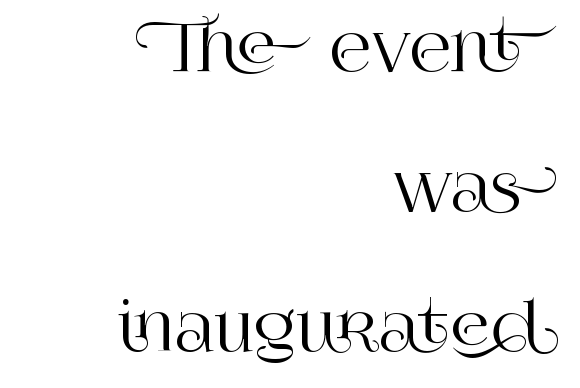
{"serif": "yes", "italic": "no", "width": "normal", "stroke_contrast": "high", "x_height": "large", "monospaced": "no", "underline": "no", "align": "right", "line_spacing": "loose", "line_spacing_ratio": 2.19, "letter_spacing": "normal", "letter_spacing_em": 0.0, "glyph_px": 64}
